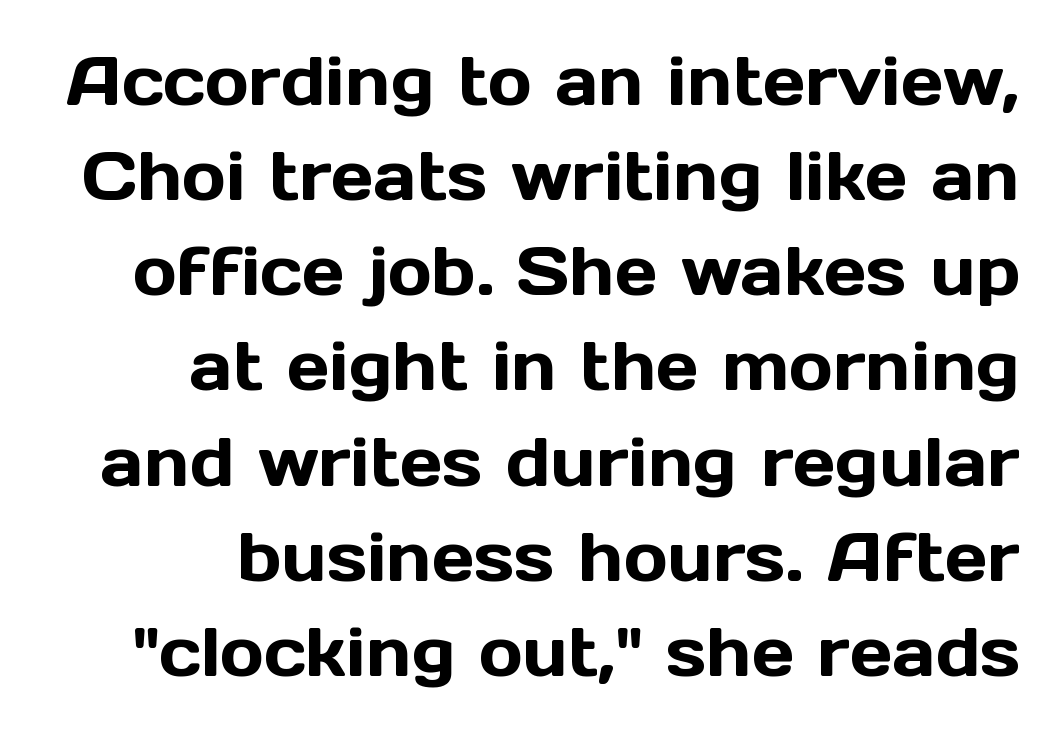
The image shows 67 px sans-serif type, upright; set right-aligned, normal line spacing (1.42x), normal letter spacing, not underlined; a medium x-height.
